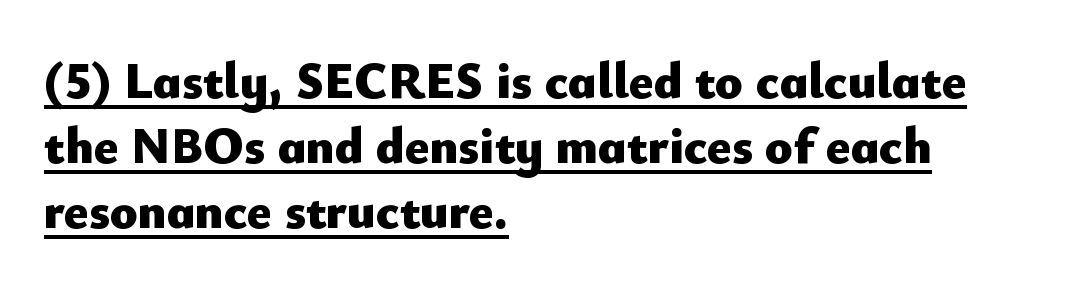
Q: Is the text bold? A: Yes.
Q: Is the text italic (slanted)? A: No, it is upright.
Q: Is the typeface a serif or a sans-serif typeface? A: Sans-serif.
Q: Is the text underlined? A: Yes.
Q: How is the paragraph aligned? A: Left-aligned.
Q: Is the spacing between letters normal or unusually wide? A: Normal.
Q: Is the spacing between lines tight, normal or loose? A: Normal.
Q: Width (condensed, normal, or wide)? A: Normal.
Q: Stroke contrast? A: Low.
Q: x-height? A: Small.
Q: Monospaced? A: No.
